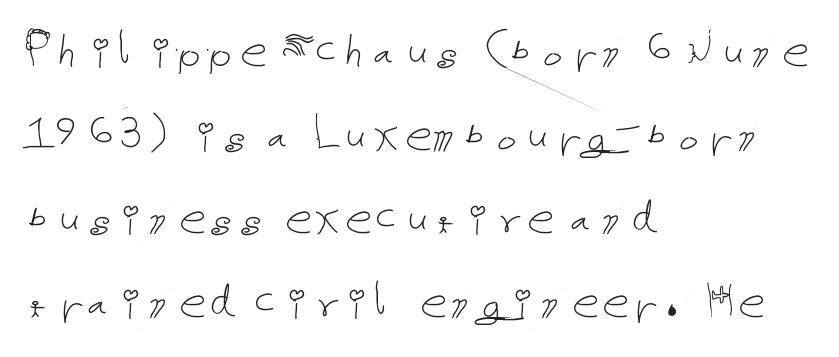
Q: Is the text bold? A: No.
Q: Is the text italic (slanted)? A: No, it is upright.
Q: Is the text underlined? A: No.
Q: How is the paragraph aligned? A: Left-aligned.
Q: Is the spacing between letters normal or unusually wide? A: Normal.
Q: Is the spacing between lines tight, normal or loose? A: Normal.
Q: Width (condensed, normal, or wide)? A: Normal.
Q: Stroke contrast? A: Low.
Q: x-height? A: Medium.
